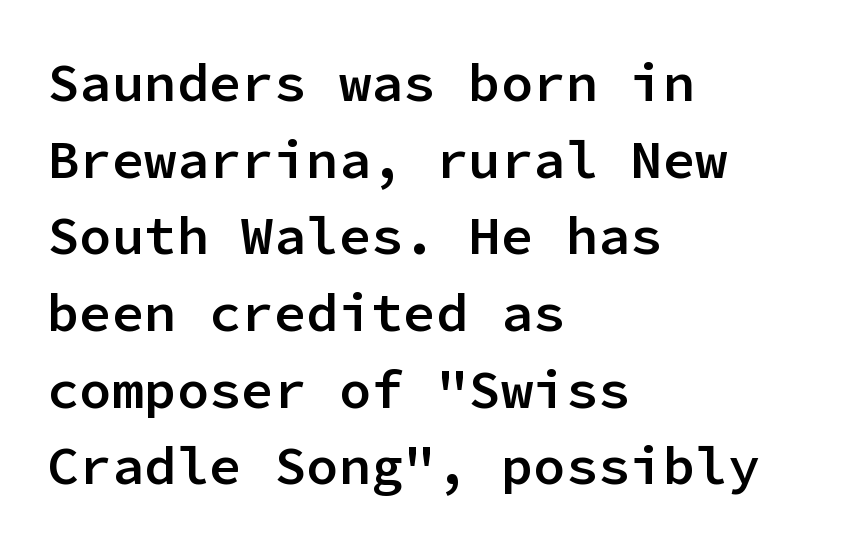
{"serif": "no", "italic": "no", "bold": "semi", "weight": "semibold", "width": "normal", "stroke_contrast": "low", "x_height": "medium", "monospaced": "yes", "underline": "no", "align": "left", "line_spacing": "normal", "line_spacing_ratio": 1.42, "letter_spacing": "normal", "letter_spacing_em": 0.0, "glyph_px": 54}
